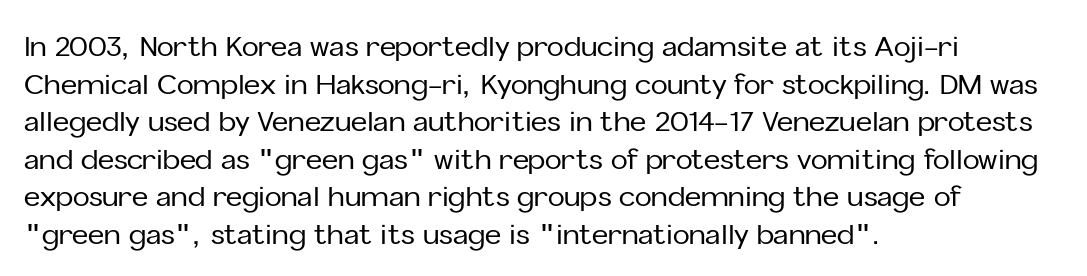
Q: Is the text italic (slanted)? A: No, it is upright.
Q: Is the typeface a serif or a sans-serif typeface? A: Sans-serif.
Q: Is the text underlined? A: No.
Q: How is the paragraph aligned? A: Left-aligned.
Q: Is the spacing between letters normal or unusually wide? A: Normal.
Q: Is the spacing between lines tight, normal or loose? A: Normal.
Q: Width (condensed, normal, or wide)? A: Normal.
Q: Stroke contrast? A: Low.
Q: x-height? A: Medium.
Q: Monospaced? A: No.
